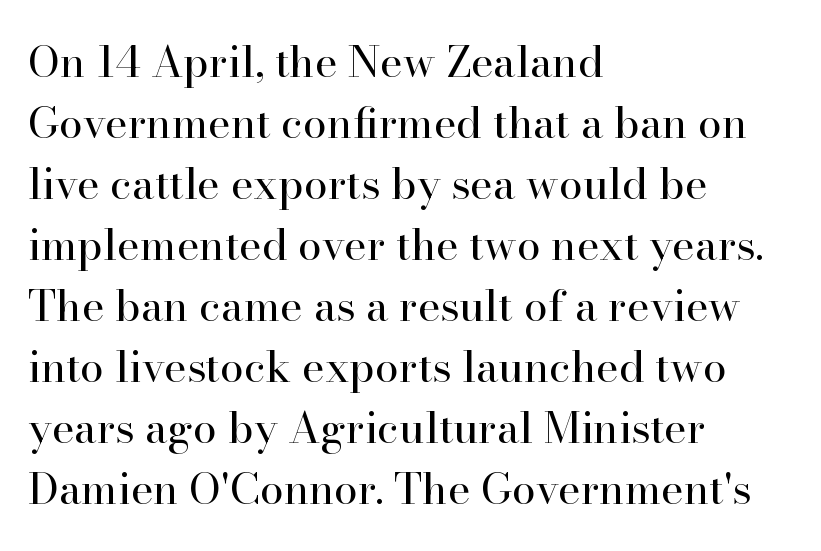
The image shows 43 px regular-weight serif type, upright; set left-aligned, normal line spacing (1.42x), normal letter spacing, not underlined; high stroke contrast and a small x-height.
